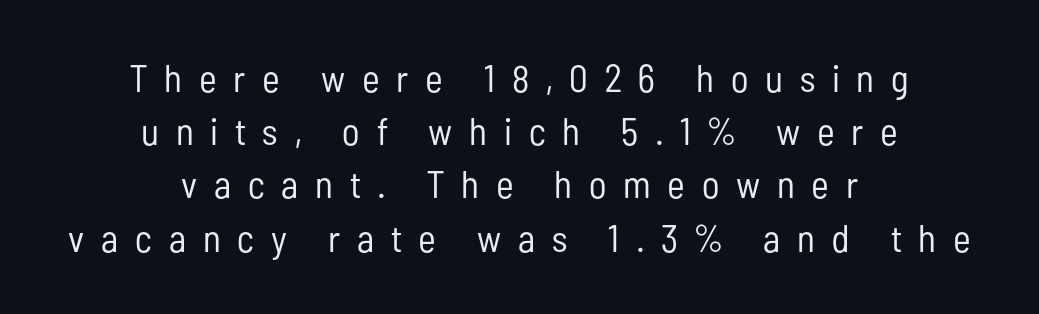
Observe the absence of serifs on each vertical stroke in this sample. One glance says typical: line gaps are just what's usual. You could not count columns in this text — the font is proportionally spaced. The specimen omits any rule beneath the text block's lines. One-word summary of the alignment: center. The typesetting does not lean heavy: it is not bold.
